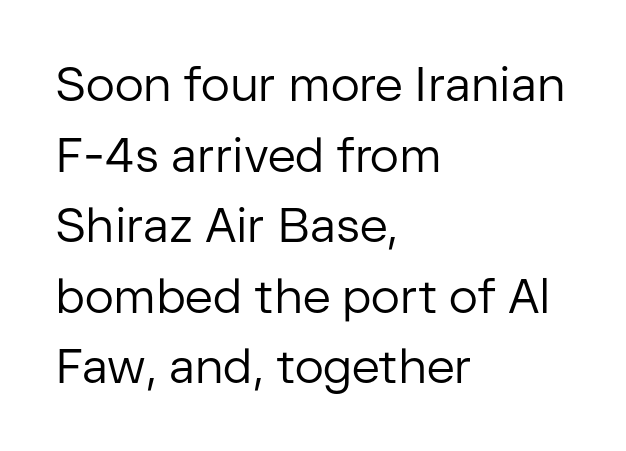
The rendering uses natural spacing where letterforms have individual widths. Each letter's strokes conclude bluntly, with no projecting serifs. Style check: upright. Honestly, the row spacing looks completely unremarkable.
